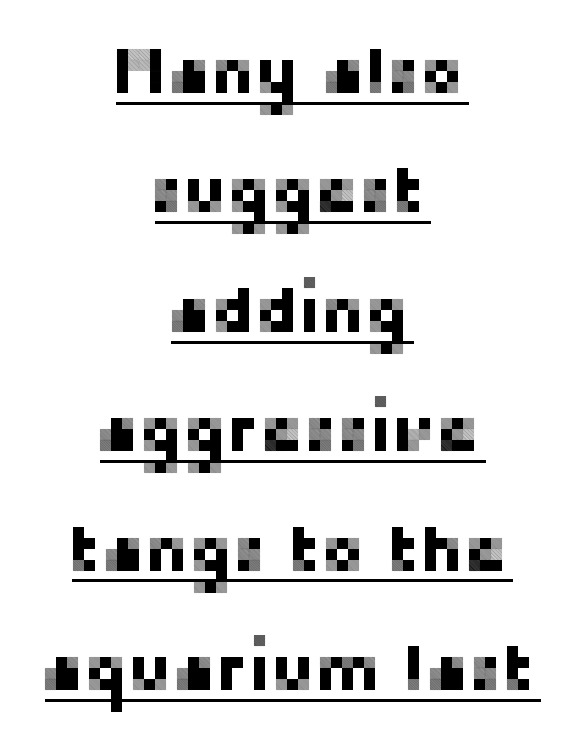
This sample uses an upright cut, with every glyph sitting square on the baseline. Varying glyph widths throughout — classic text-font behaviour. This is underlined copy, the kind a proofreader might mark for attention. The text was rendered using a sans face with plain stroke endings. The setting favours the middle, as headings and verse often do.
